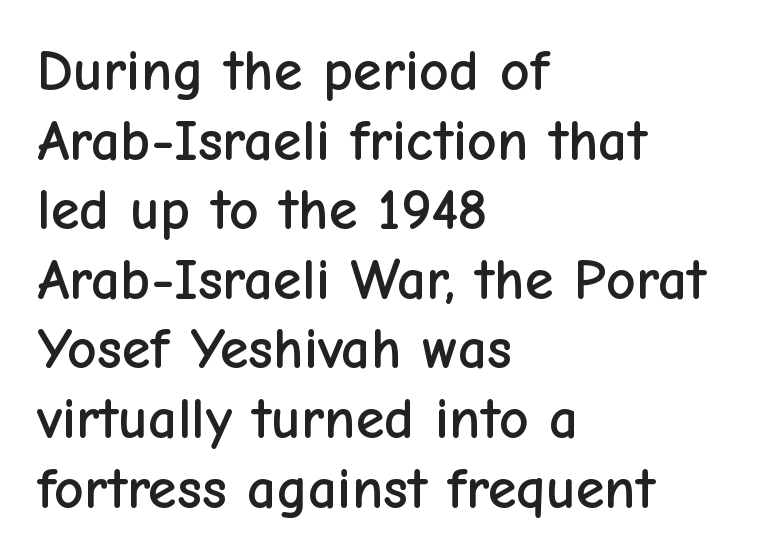
Q: Is the text italic (slanted)? A: No, it is upright.
Q: Is the typeface a serif or a sans-serif typeface? A: Sans-serif.
Q: Is the text underlined? A: No.
Q: How is the paragraph aligned? A: Left-aligned.
Q: Is the spacing between letters normal or unusually wide? A: Normal.
Q: Width (condensed, normal, or wide)? A: Normal.
Q: Stroke contrast? A: Low.
Q: x-height? A: Medium.
Q: Monospaced? A: No.
